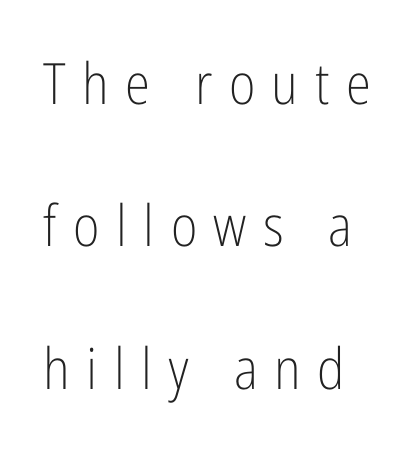
The image shows 57 px light, condensed sans-serif type, upright; set loose line spacing (2.5x), unusually wide letter spacing (+0.29 em), not underlined; low stroke contrast and a medium x-height.
